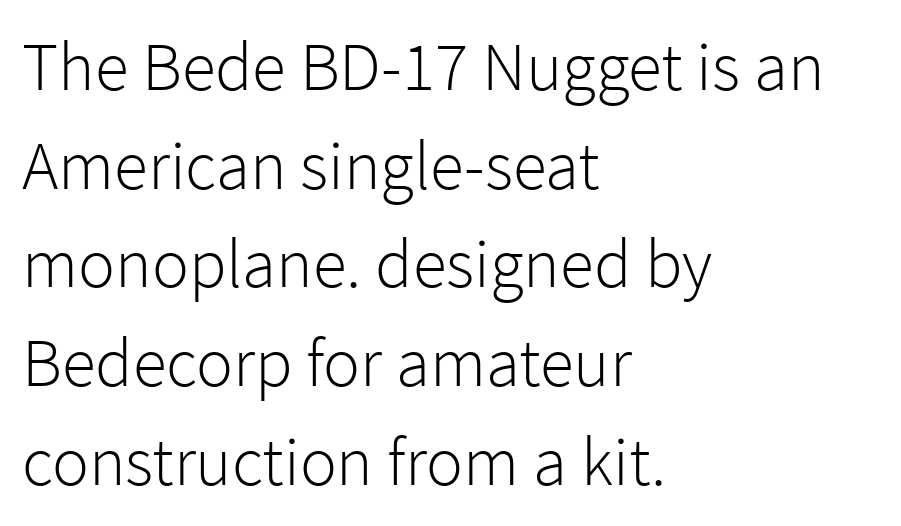
The image shows 69 px light sans-serif type, upright; set left-aligned, normal line spacing (1.43x), normal letter spacing, not underlined; low stroke contrast and a medium x-height.
